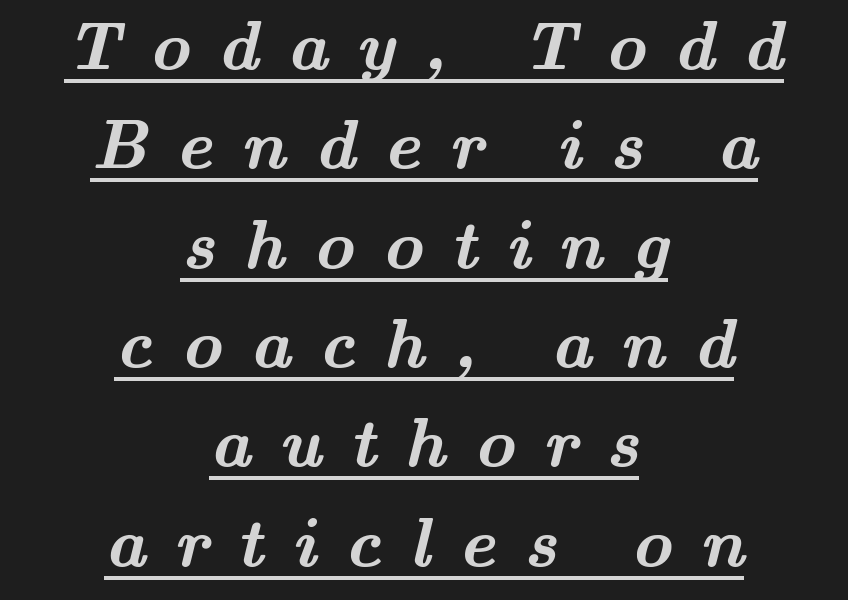
Q: Is the text bold? A: Yes.
Q: Is the typeface a serif or a sans-serif typeface? A: Serif.
Q: Is the text underlined? A: Yes.
Q: How is the paragraph aligned? A: Centered.
Q: Is the spacing between letters normal or unusually wide? A: Unusually wide.
Q: Is the spacing between lines tight, normal or loose? A: Normal.
Q: Width (condensed, normal, or wide)? A: Wide.
Q: Stroke contrast? A: Medium.
Q: x-height? A: Small.
Q: Monospaced? A: No.
